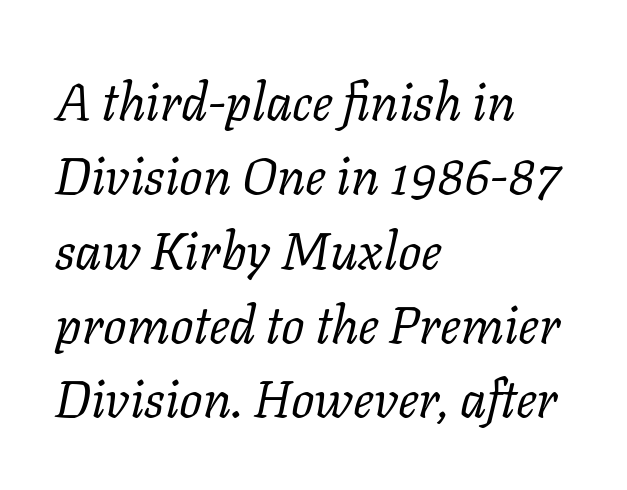
Q: Is the text bold? A: No.
Q: Is the text italic (slanted)? A: Yes, it leans right by about 11 degrees.
Q: Is the typeface a serif or a sans-serif typeface? A: Serif.
Q: Is the text underlined? A: No.
Q: How is the paragraph aligned? A: Left-aligned.
Q: Is the spacing between letters normal or unusually wide? A: Normal.
Q: Is the spacing between lines tight, normal or loose? A: Normal.
Q: Width (condensed, normal, or wide)? A: Normal.
Q: Stroke contrast? A: Low.
Q: x-height? A: Medium.
Q: Monospaced? A: No.
